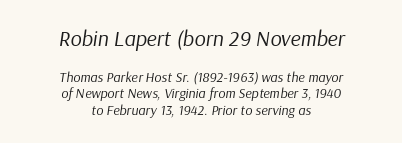
Q: Is the text bold? A: No.
Q: Is the text italic (slanted)? A: Yes, it leans right by about 9 degrees.
Q: Is the text underlined? A: No.
Q: How is the paragraph aligned? A: Centered.
Q: Is the spacing between letters normal or unusually wide? A: Normal.
Q: Which block of text is set in a larger size, the first (top) or the second (bottom)? A: The first (top) one.
